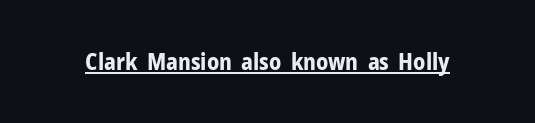
The image shows 23 px bold type, upright; set normal letter spacing, underlined.
